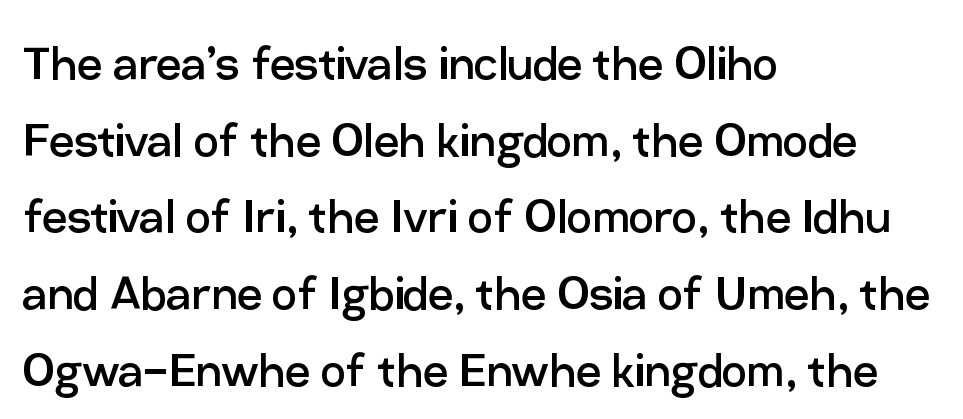
The image shows 56 px regular-weight sans-serif type, upright; set left-aligned, normal line spacing (1.37x), normal letter spacing, not underlined; low stroke contrast and a medium x-height.
